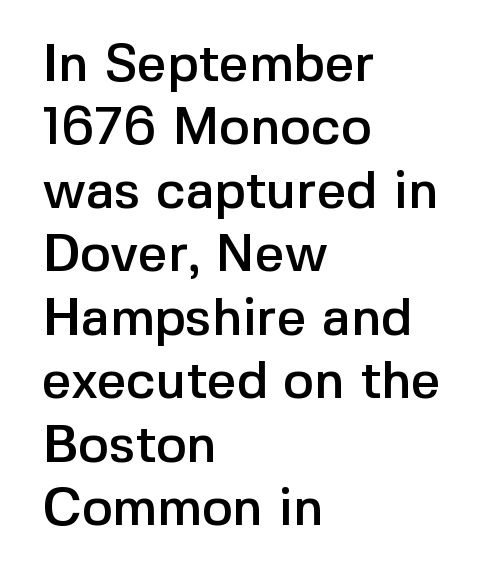
{"serif": "no", "italic": "no", "width": "normal", "x_height": "medium", "monospaced": "no", "underline": "no", "align": "left", "line_spacing_ratio": 1.22, "letter_spacing": "normal", "letter_spacing_em": 0.0, "glyph_px": 52}
